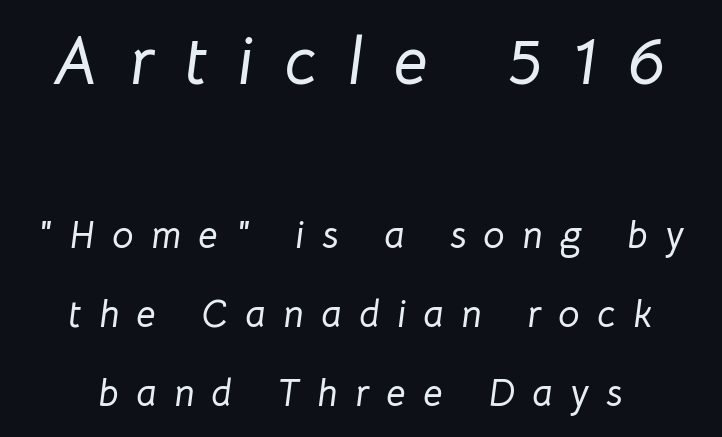
Q: Is the text italic (slanted)? A: Yes, it leans right by about 8 degrees.
Q: Is the text underlined? A: No.
Q: Is the spacing between letters normal or unusually wide? A: Unusually wide.
Q: Is the spacing between lines tight, normal or loose? A: Loose.
Q: Which block of text is set in a larger size, the first (top) or the second (bottom)? A: The first (top) one.
Q: Width (condensed, normal, or wide)? A: Normal.
Q: Stroke contrast? A: Low.
Q: x-height? A: Medium.
Q: Monospaced? A: No.
